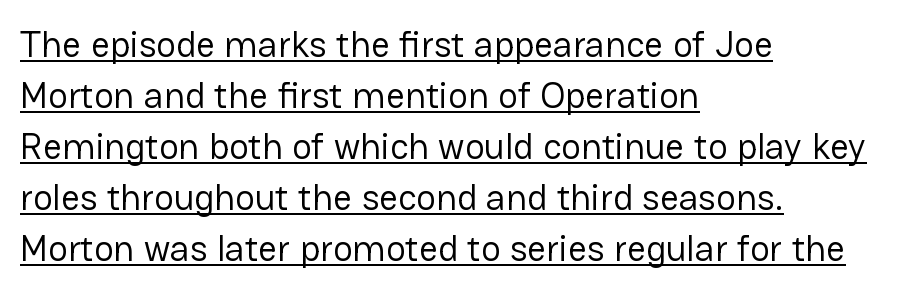
A quiet, ordinary-to-light weight characterises the typeface. The lettering holds an erect, upright posture throughout. Line spacing here is normal. The glyphs are accompanied by a horizontal stroke just below them.
